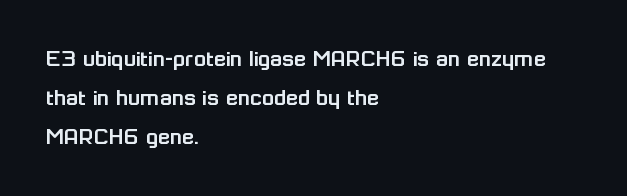
The image shows 25 px text type, upright; set left-aligned, normal line spacing (1.56x), normal letter spacing, not underlined.
